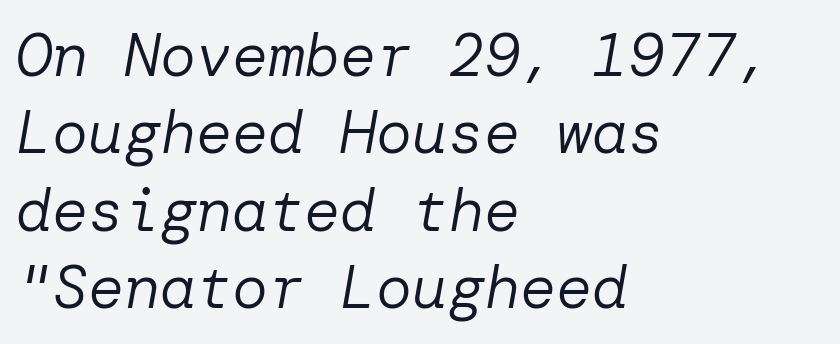
Q: Is the text bold? A: No.
Q: Is the text italic (slanted)? A: Yes, it leans right by about 10 degrees.
Q: Is the text underlined? A: No.
Q: How is the paragraph aligned? A: Left-aligned.
Q: Is the spacing between letters normal or unusually wide? A: Normal.
Q: Is the spacing between lines tight, normal or loose? A: Normal.
Q: Width (condensed, normal, or wide)? A: Normal.
Q: Stroke contrast? A: Low.
Q: x-height? A: Medium.
